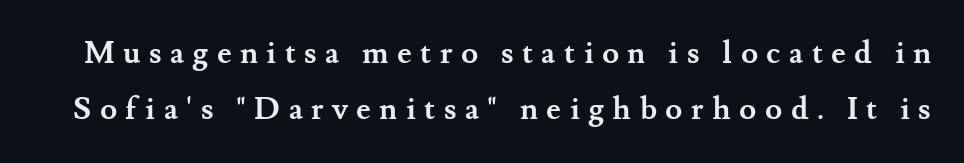
Varying glyph widths throughout — classic text-font behaviour. Observe the wide spacing: letters keep a clear distance from each other. Every stem runs plumb, perpendicular to the baseline. Observe the serifs anchoring each vertical stroke in this sample.
